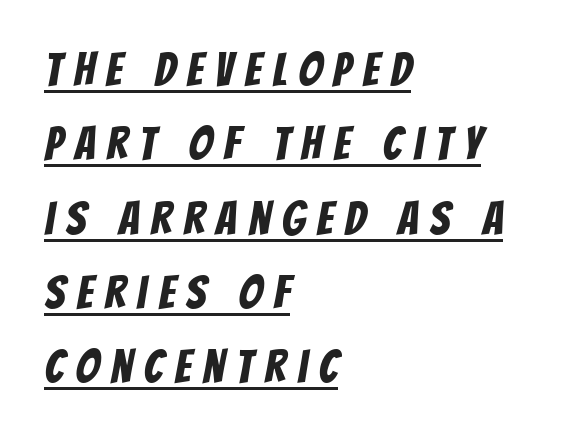
The image shows 47 px condensed sans-serif type; set left-aligned, normal line spacing (1.58x), unusually wide letter spacing (+0.25 em), underlined; low stroke contrast and a large x-height.
